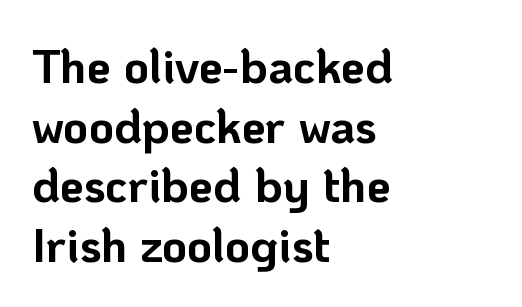
The image shows 48 px bold sans-serif type, upright; set left-aligned, line spacing 1.24x, normal letter spacing, not underlined; low stroke contrast and a medium x-height.
